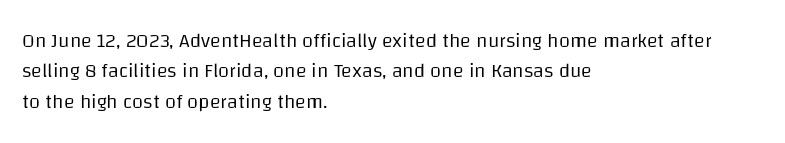
The image shows 20 px text type, upright; set left-aligned, normal line spacing (1.52x), normal letter spacing, not underlined.
